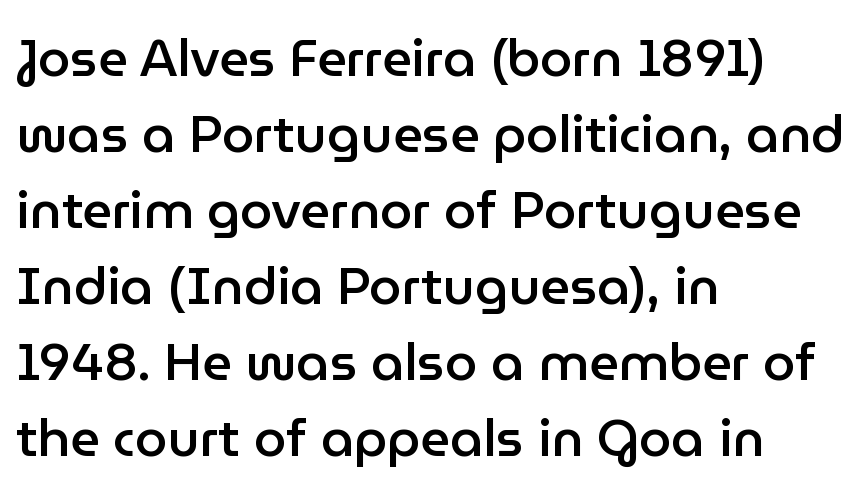
The image shows 52 px semibold sans-serif type, upright; set left-aligned, normal line spacing (1.46x), normal letter spacing, not underlined; low stroke contrast and a medium x-height.
